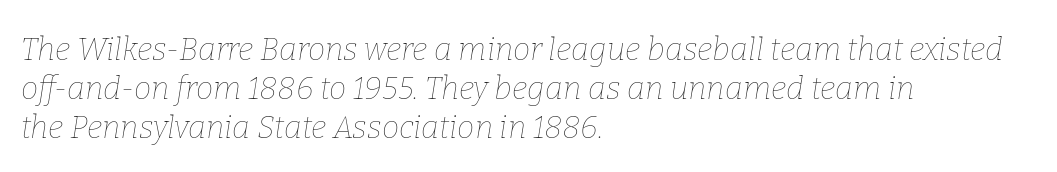
{"italic": "yes", "lean": "right", "slant_degrees": 9, "bold": "no", "weight": "thin", "width": "normal", "stroke_contrast": "low", "x_height": "medium", "monospaced": "no", "underline": "no", "align": "left", "line_spacing": "normal", "line_spacing_ratio": 1.26, "letter_spacing": "normal", "letter_spacing_em": 0.0, "glyph_px": 31}
